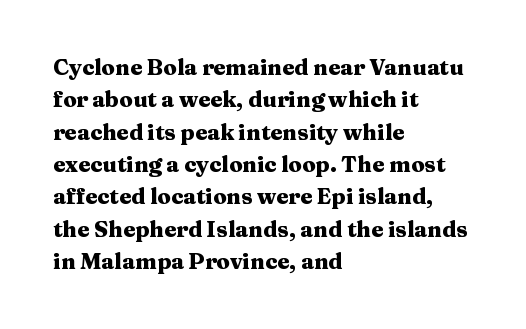
The image shows 22 px bold type, upright; set left-aligned, normal line spacing (1.47x), normal letter spacing, not underlined.
